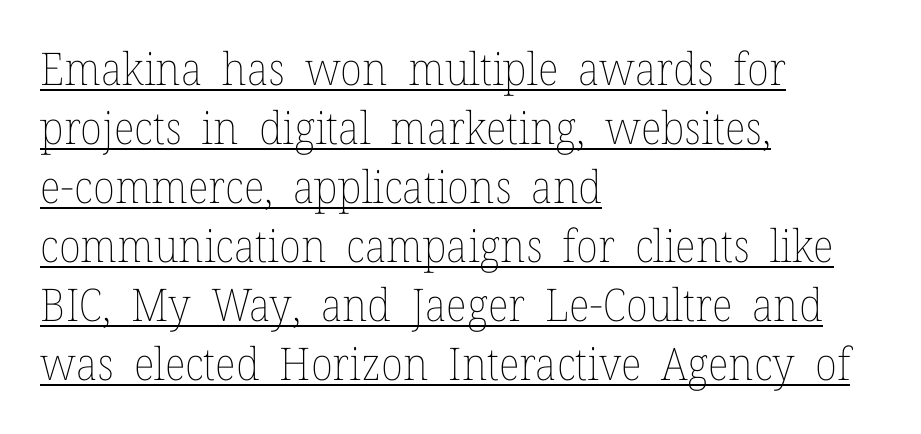
Q: Is the text bold? A: No.
Q: Is the text italic (slanted)? A: No, it is upright.
Q: Is the text underlined? A: Yes.
Q: How is the paragraph aligned? A: Left-aligned.
Q: Is the spacing between letters normal or unusually wide? A: Normal.
Q: Is the spacing between lines tight, normal or loose? A: Normal.
Q: Width (condensed, normal, or wide)? A: Normal.
Q: Stroke contrast? A: Low.
Q: x-height? A: Medium.
Q: Monospaced? A: No.
